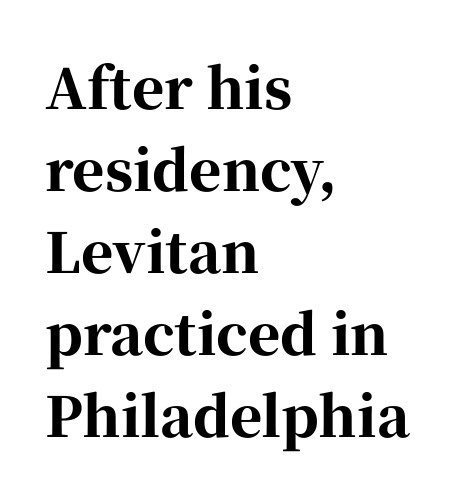
The image shows 55 px bold serif type, upright; set left-aligned, normal line spacing (1.49x), normal letter spacing, not underlined; high stroke contrast and a medium x-height.
